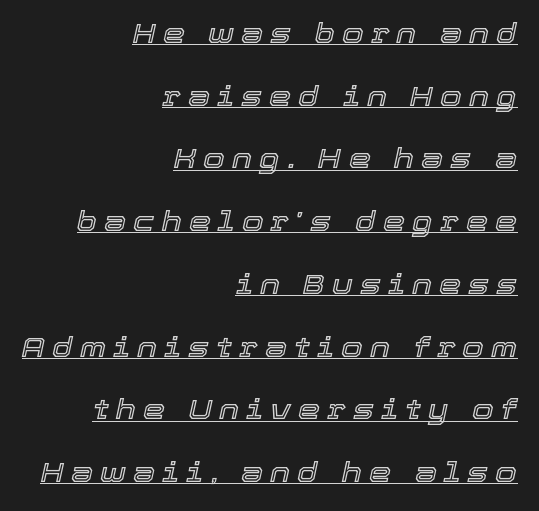
Every word sits above its own underline. Characters follow at a spacing far wider than the type designer built in. If you measured baseline to baseline, you'd find a long distance. Casual observation: everything's shoved over to the right. Style check: oblique.
